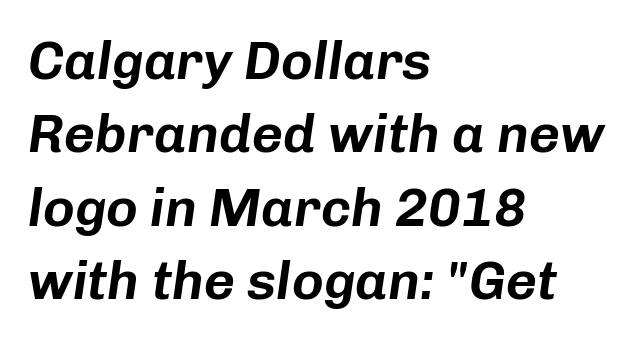
The image shows 54 px text type, italic (leaning right); set left-aligned, normal line spacing (1.36x), normal letter spacing, not underlined; low stroke contrast and a medium x-height.
